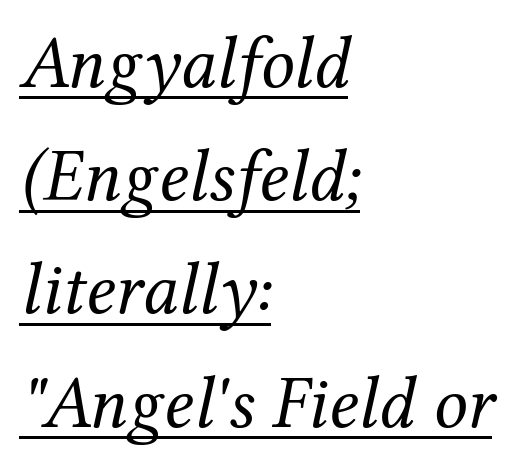
{"serif": "yes", "italic": "yes", "lean": "right", "slant_degrees": 12, "bold": "no", "weight": "regular", "width": "normal", "stroke_contrast": "medium", "x_height": "medium", "monospaced": "no", "underline": "yes", "align": "left", "line_spacing": "normal", "line_spacing_ratio": 1.51, "letter_spacing": "normal", "letter_spacing_em": 0.0, "glyph_px": 75}
